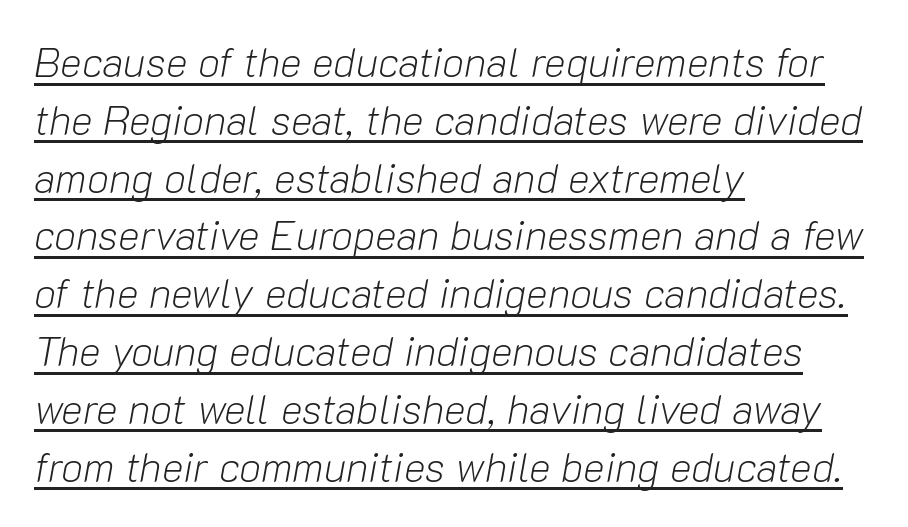
Q: Is the text bold? A: No.
Q: Is the text italic (slanted)? A: Yes, it leans right by about 10 degrees.
Q: Is the text underlined? A: Yes.
Q: How is the paragraph aligned? A: Left-aligned.
Q: Is the spacing between letters normal or unusually wide? A: Normal.
Q: Is the spacing between lines tight, normal or loose? A: Normal.
Q: Width (condensed, normal, or wide)? A: Normal.
Q: Stroke contrast? A: Low.
Q: x-height? A: Medium.
Q: Monospaced? A: No.
